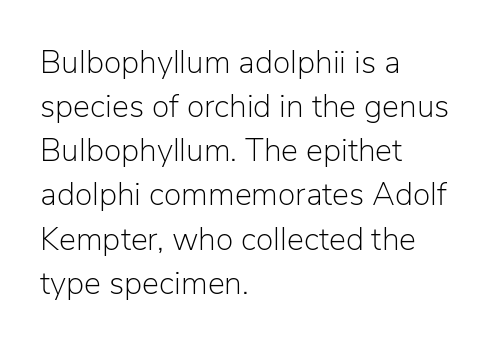
{"serif": "no", "italic": "no", "bold": "no", "weight": "light", "width": "normal", "stroke_contrast": "low", "x_height": "medium", "monospaced": "no", "underline": "no", "align": "left", "line_spacing": "normal", "line_spacing_ratio": 1.38, "letter_spacing": "normal", "letter_spacing_em": 0.0, "glyph_px": 32}
